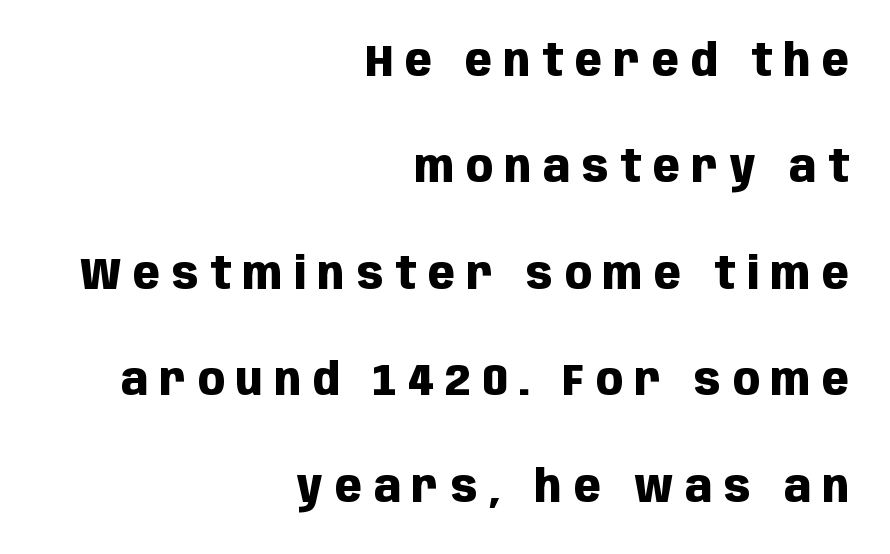
The image shows 44 px heavy, condensed sans-serif type, upright; set right-aligned, loose line spacing (2.42x), unusually wide letter spacing (+0.27 em), not underlined; low stroke contrast and a large x-height.
